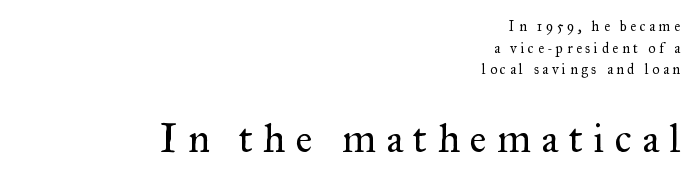
The image shows 40 px regular-weight serif type, upright; set right-aligned, normal line spacing (1.55x), unusually wide letter spacing (+0.26 em), not underlined; the second (bottom) block is 2.86x larger; medium stroke contrast and a small x-height.
